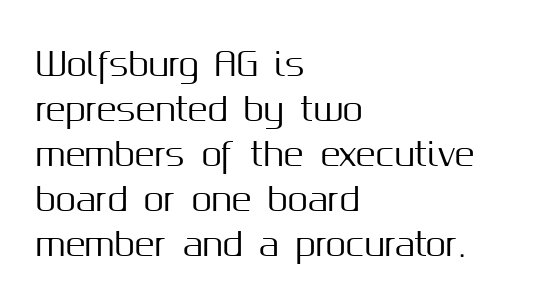
The image shows 33 px sans-serif type, upright; set left-aligned, normal line spacing (1.36x), normal letter spacing, not underlined; medium stroke contrast and a medium x-height.
